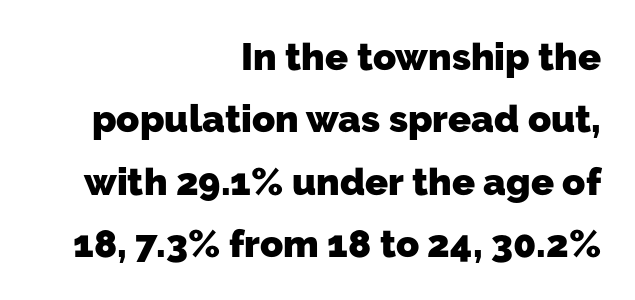
Q: Is the text bold? A: Yes.
Q: Is the typeface a serif or a sans-serif typeface? A: Sans-serif.
Q: Is the text underlined? A: No.
Q: How is the paragraph aligned? A: Right-aligned.
Q: Is the spacing between letters normal or unusually wide? A: Normal.
Q: Is the spacing between lines tight, normal or loose? A: Normal.
Q: Width (condensed, normal, or wide)? A: Normal.
Q: Stroke contrast? A: Low.
Q: x-height? A: Medium.
Q: Monospaced? A: No.
